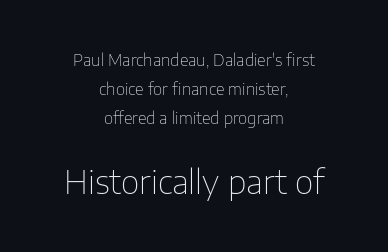
Q: Is the text bold? A: No.
Q: Is the text italic (slanted)? A: No, it is upright.
Q: Is the typeface a serif or a sans-serif typeface? A: Sans-serif.
Q: Is the text underlined? A: No.
Q: How is the paragraph aligned? A: Centered.
Q: Is the spacing between letters normal or unusually wide? A: Normal.
Q: Which block of text is set in a larger size, the first (top) or the second (bottom)? A: The second (bottom) one.
Q: Width (condensed, normal, or wide)? A: Normal.
Q: Stroke contrast? A: Low.
Q: x-height? A: Medium.
Q: Monospaced? A: No.
